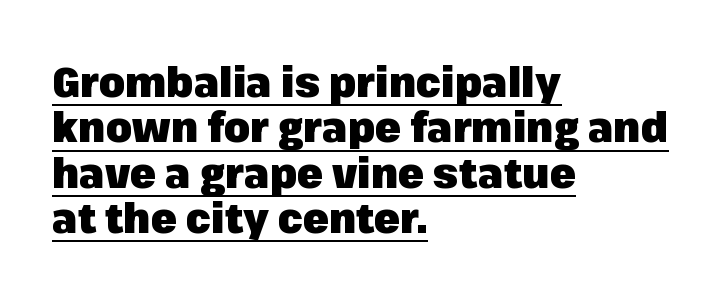
The image shows 42 px heavy sans-serif type, upright; set left-aligned, tight line spacing (1.08x), normal letter spacing, underlined; low stroke contrast and a medium x-height.
